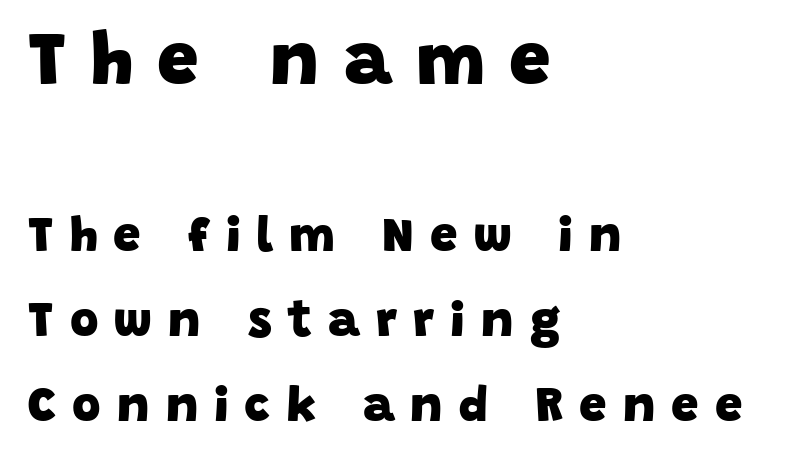
Q: Is the text bold? A: Yes.
Q: Is the typeface a serif or a sans-serif typeface? A: Sans-serif.
Q: Is the text underlined? A: No.
Q: How is the paragraph aligned? A: Left-aligned.
Q: Is the spacing between letters normal or unusually wide? A: Unusually wide.
Q: Which block of text is set in a larger size, the first (top) or the second (bottom)? A: The first (top) one.
Q: Width (condensed, normal, or wide)? A: Normal.
Q: Stroke contrast? A: Low.
Q: x-height? A: Large.
Q: Monospaced? A: No.
